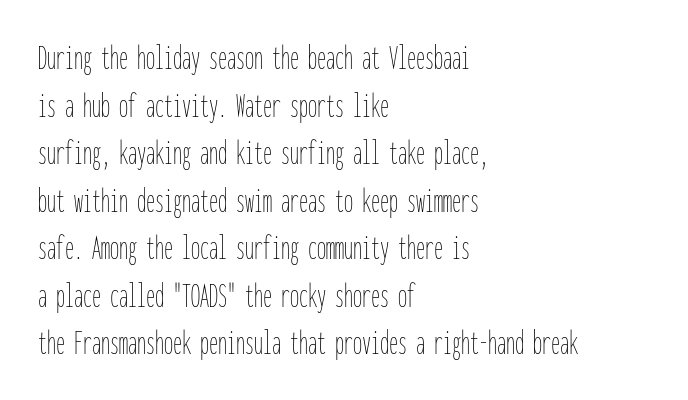
The image shows 36 px thin, condensed type, upright, monospaced; set left-aligned, normal line spacing (1.32x), normal letter spacing, not underlined; low stroke contrast and a medium x-height.
